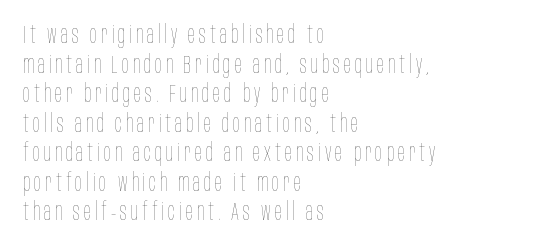
The image shows 24 px text type, upright; set left-aligned, line spacing 1.23x, not underlined.
